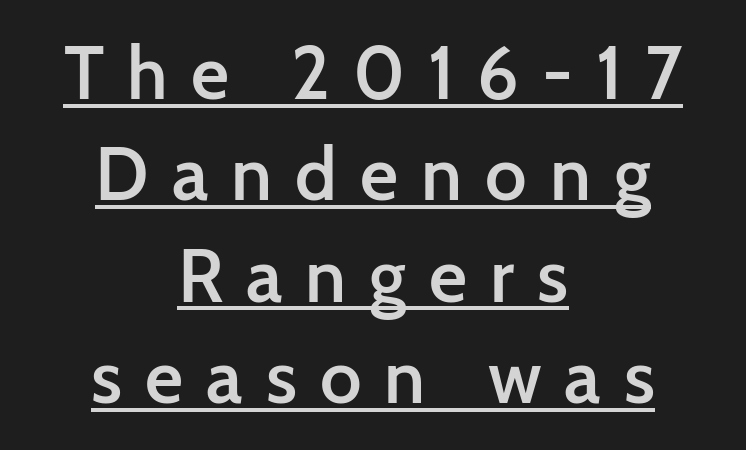
The image shows 74 px semibold sans-serif type, upright; set centered, normal line spacing (1.37x), unusually wide letter spacing (+0.31 em), underlined; low stroke contrast and a medium x-height.
